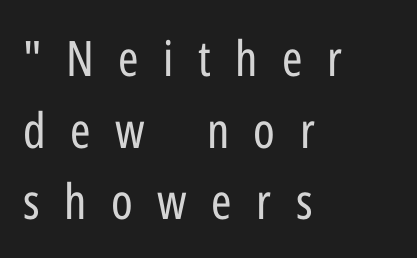
The image shows 49 px regular-weight, condensed sans-serif type, upright; set left-aligned, normal line spacing (1.46x), unusually wide letter spacing (+0.5 em), not underlined; low stroke contrast and a medium x-height.
